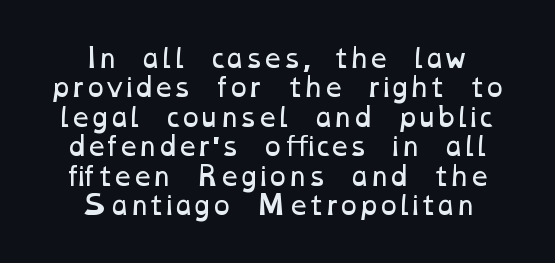
Q: Is the text bold? A: No.
Q: Is the text underlined? A: No.
Q: How is the paragraph aligned? A: Centered.
Q: Is the spacing between letters normal or unusually wide? A: Normal.
Q: Is the spacing between lines tight, normal or loose? A: Tight.
